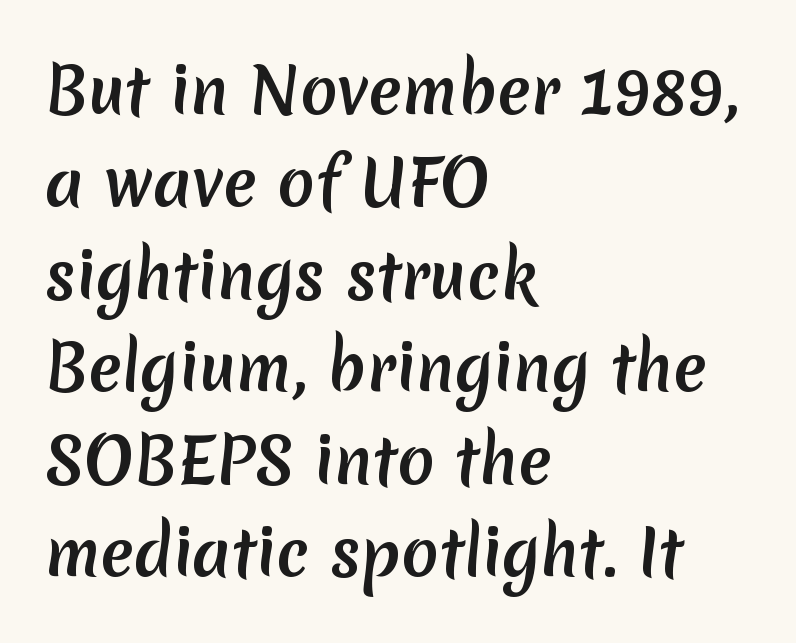
{"serif": "no", "bold": "yes", "weight": "semibold", "width": "normal", "stroke_contrast": "low", "x_height": "medium", "monospaced": "no", "underline": "no", "align": "left", "line_spacing": "normal", "line_spacing_ratio": 1.49, "letter_spacing": "normal", "letter_spacing_em": 0.0, "glyph_px": 62}
